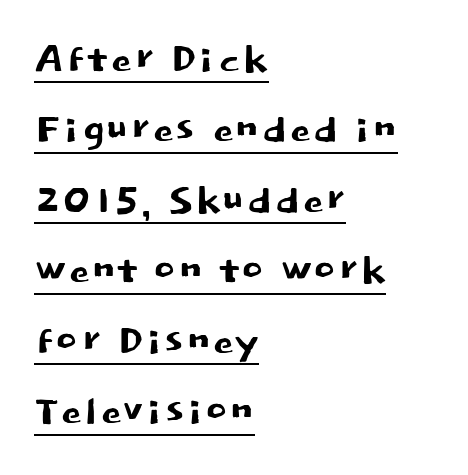
Q: Is the text italic (slanted)? A: No, it is upright.
Q: Is the typeface a serif or a sans-serif typeface? A: Sans-serif.
Q: Is the text underlined? A: Yes.
Q: How is the paragraph aligned? A: Left-aligned.
Q: Is the spacing between letters normal or unusually wide? A: Normal.
Q: Is the spacing between lines tight, normal or loose? A: Normal.
Q: Width (condensed, normal, or wide)? A: Normal.
Q: Stroke contrast? A: Low.
Q: x-height? A: Large.
Q: Monospaced? A: No.
